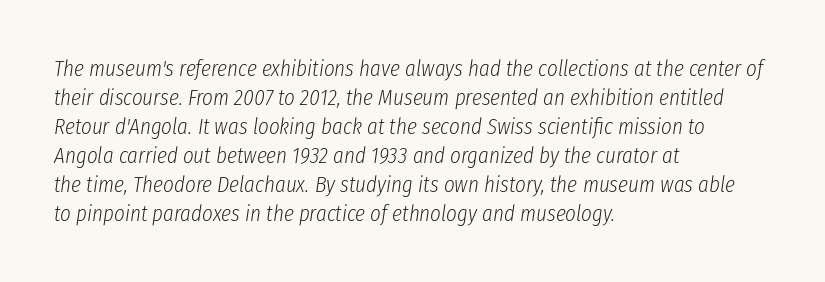
The image shows 23 px text type, italic (leaning right); set left-aligned, normal line spacing (1.26x), normal letter spacing, not underlined.
